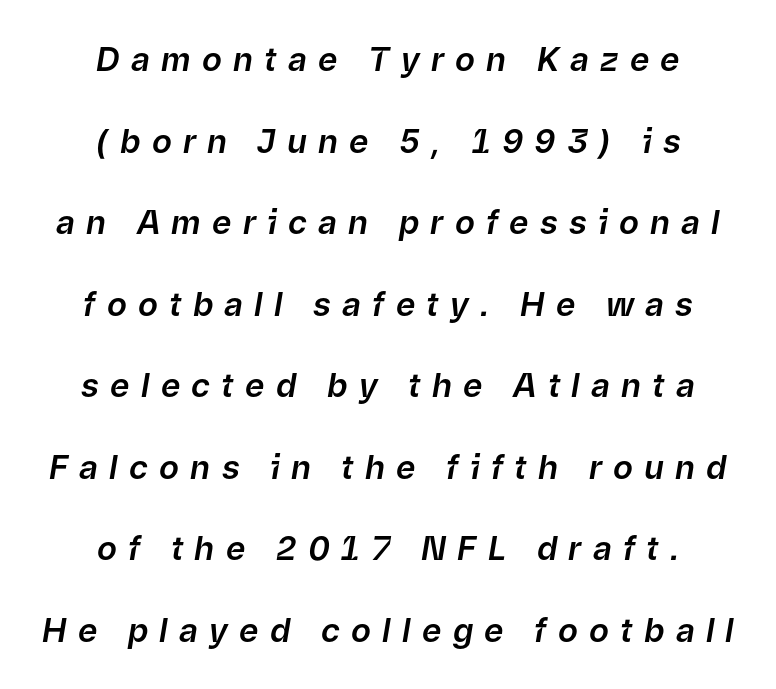
Q: Is the text italic (slanted)? A: Yes, it leans right by about 9 degrees.
Q: Is the text underlined? A: No.
Q: How is the paragraph aligned? A: Centered.
Q: Is the spacing between letters normal or unusually wide? A: Unusually wide.
Q: Is the spacing between lines tight, normal or loose? A: Loose.
Q: Width (condensed, normal, or wide)? A: Normal.
Q: Stroke contrast? A: Low.
Q: x-height? A: Medium.
Q: Monospaced? A: No.
